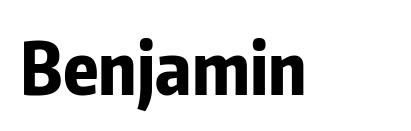
{"serif": "no", "italic": "no", "bold": "yes", "weight": "bold", "width": "condensed", "stroke_contrast": "low", "x_height": "medium", "monospaced": "no", "underline": "no", "letter_spacing": "normal", "letter_spacing_em": 0.0, "glyph_px": 72}
